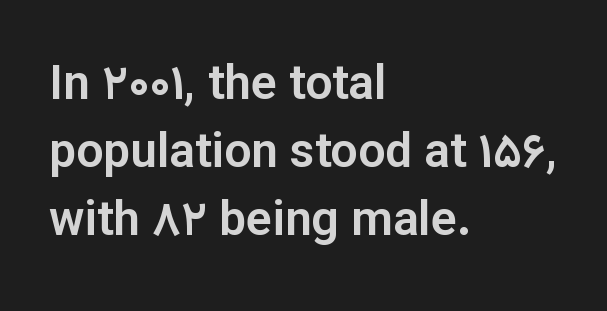
The image shows 48 px sans-serif type, upright; set left-aligned, normal line spacing (1.42x), normal letter spacing, not underlined; low stroke contrast and a medium x-height.
